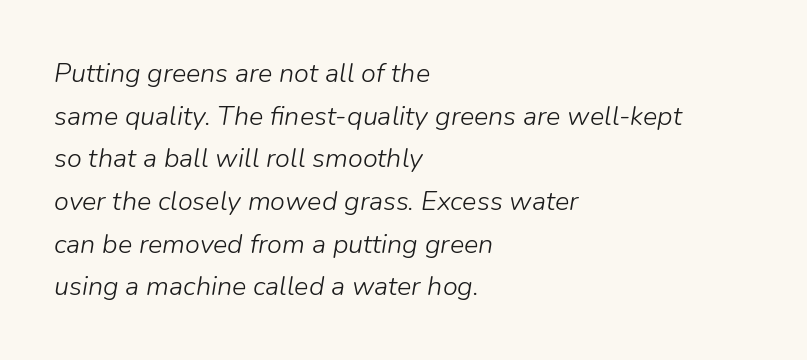
Q: Is the text bold? A: No.
Q: Is the text italic (slanted)? A: Yes, it leans right by about 9 degrees.
Q: Is the text underlined? A: No.
Q: How is the paragraph aligned? A: Left-aligned.
Q: Is the spacing between letters normal or unusually wide? A: Normal.
Q: Is the spacing between lines tight, normal or loose? A: Normal.
